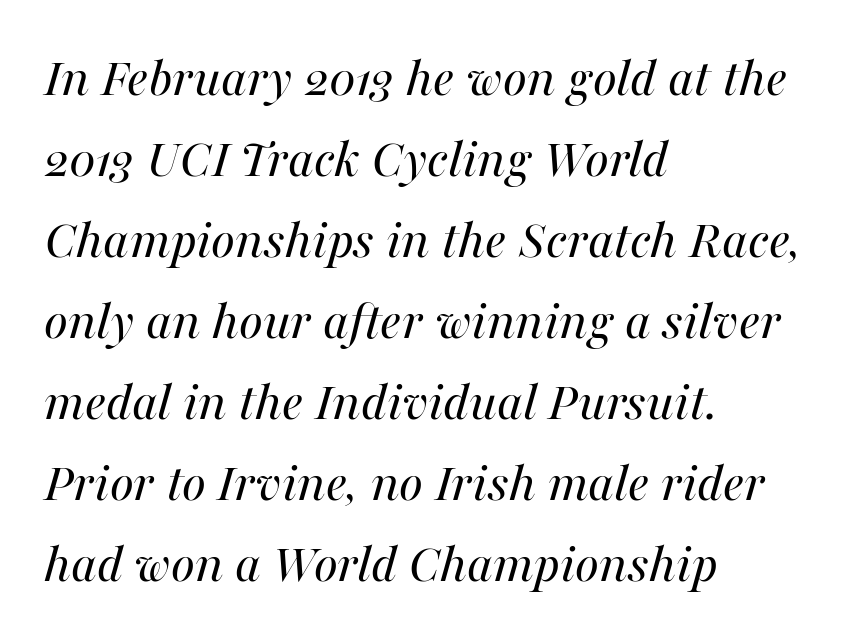
Q: Is the text bold? A: No.
Q: Is the text italic (slanted)? A: Yes, it leans right by about 16 degrees.
Q: Is the text underlined? A: No.
Q: How is the paragraph aligned? A: Left-aligned.
Q: Is the spacing between letters normal or unusually wide? A: Normal.
Q: Is the spacing between lines tight, normal or loose? A: Normal.
Q: Width (condensed, normal, or wide)? A: Normal.
Q: Stroke contrast? A: Medium.
Q: x-height? A: Medium.
Q: Monospaced? A: No.
